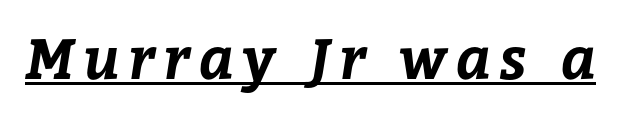
{"bold": "yes", "weight": "bold", "width": "normal", "stroke_contrast": "low", "x_height": "medium", "monospaced": "no", "underline": "yes", "glyph_px": 57}
